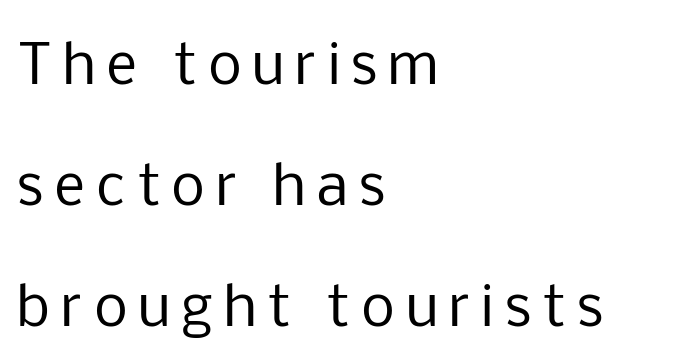
The image shows 54 px regular-weight sans-serif type, upright; set left-aligned, loose line spacing (2.24x), unusually wide letter spacing (+0.2 em), not underlined; low stroke contrast and a medium x-height.
